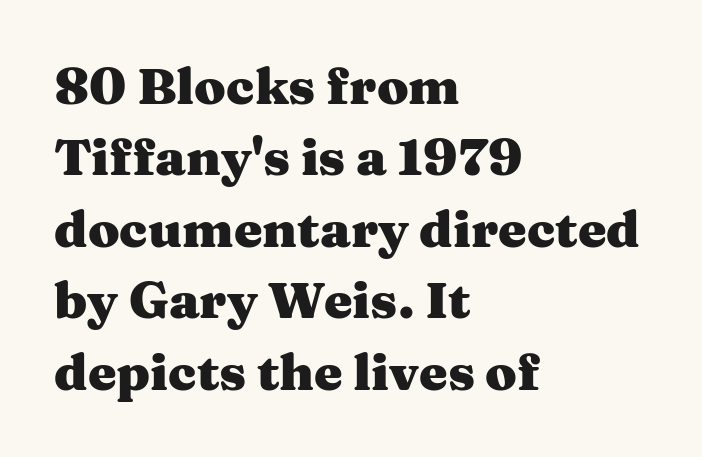
The image shows 51 px heavy, wide serif type, upright; set left-aligned, normal line spacing (1.4x), normal letter spacing, not underlined; medium stroke contrast and a medium x-height.
